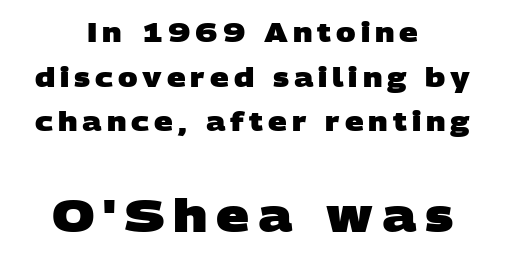
The typesetting leans heavy: a genuine bold. You get the small type first, then a jump to larger type. The typesetter chose a symmetrical, centered arrangement here. Classification — sans serif. The area under the type is left untouched.
